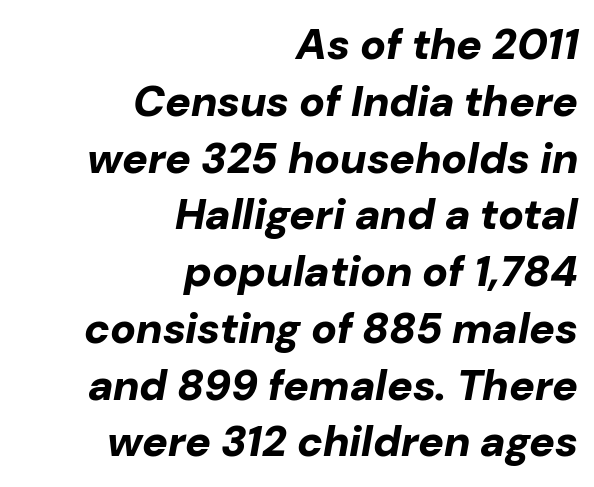
The image shows 43 px bold type, italic (leaning right); set right-aligned, normal line spacing (1.32x), normal letter spacing, not underlined; low stroke contrast and a medium x-height.
